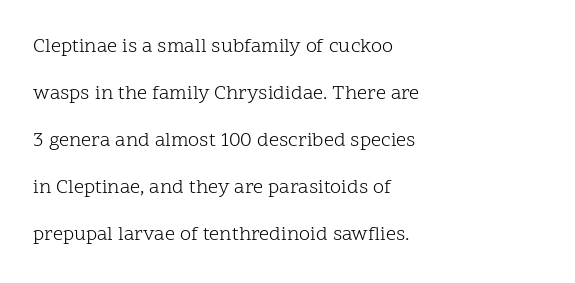
{"italic": "no", "bold": "no", "underline": "no", "align": "left", "line_spacing": "loose", "line_spacing_ratio": 2.35, "letter_spacing": "normal", "letter_spacing_em": 0.0, "glyph_px": 20}
